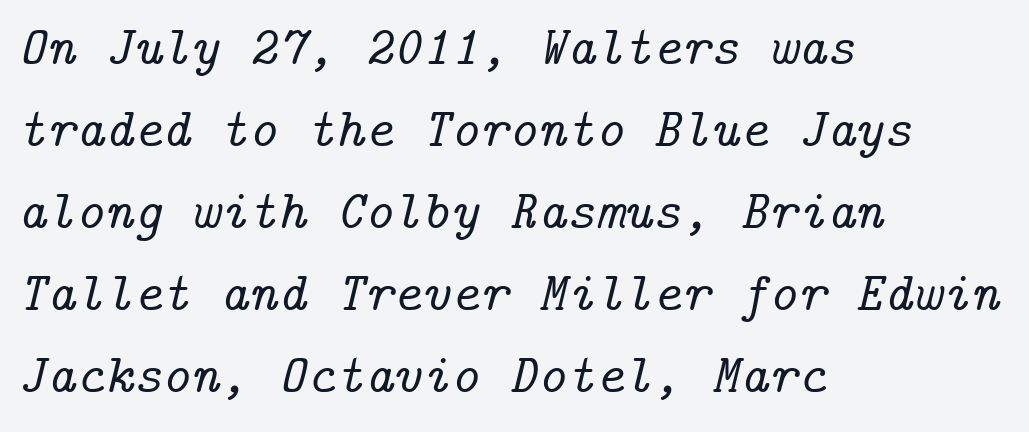
Q: Is the text italic (slanted)? A: Yes, it leans right by about 14 degrees.
Q: Is the typeface a serif or a sans-serif typeface? A: Serif.
Q: Is the text underlined? A: No.
Q: How is the paragraph aligned? A: Left-aligned.
Q: Is the spacing between letters normal or unusually wide? A: Normal.
Q: Is the spacing between lines tight, normal or loose? A: Normal.
Q: Width (condensed, normal, or wide)? A: Normal.
Q: Stroke contrast? A: Low.
Q: x-height? A: Medium.
